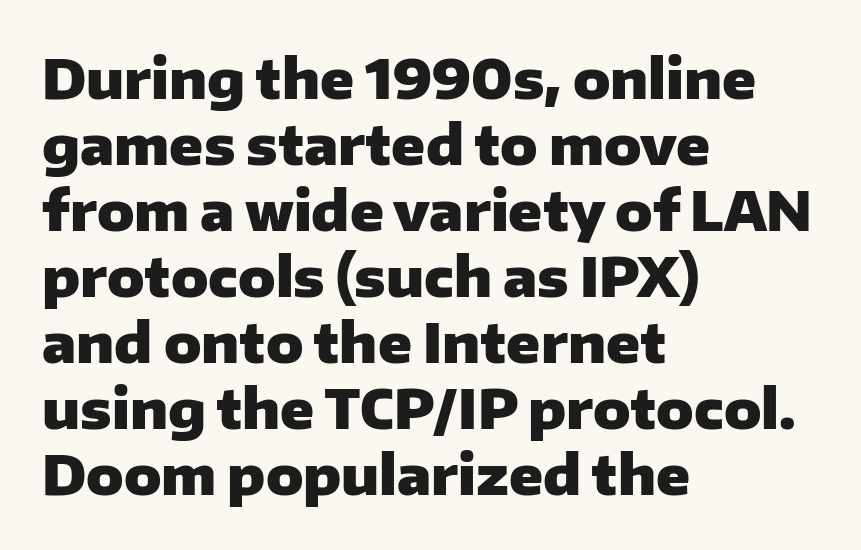
You can tell from the bare stems that sans-serif type was used. The rendering keeps characters at their native spacing. Check the space under the baseline: it is left empty. The rendering uses natural spacing where letterforms have individual widths. Teacher's note: observe the even left margin — that is flush-left alignment. This is roman type, the default non-slanted kind.
